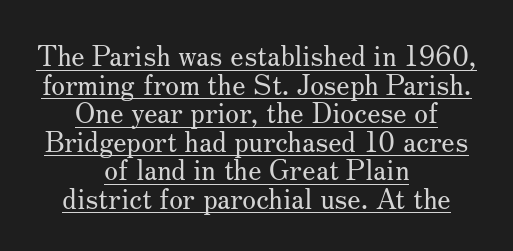
{"serif": "yes", "italic": "no", "bold": "no", "weight": "regular", "width": "normal", "stroke_contrast": "medium", "x_height": "small", "monospaced": "no", "underline": "yes", "align": "center", "line_spacing": "tight", "line_spacing_ratio": 1.02, "letter_spacing": "normal", "letter_spacing_em": 0.0, "glyph_px": 28}
